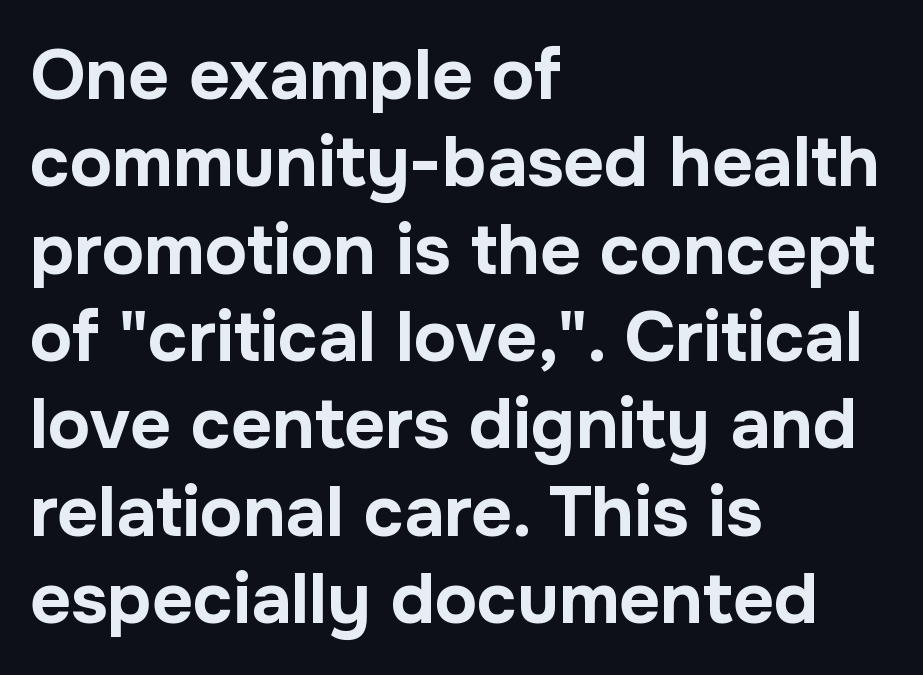
The image shows 71 px bold sans-serif type, upright; set left-aligned, line spacing 1.23x, normal letter spacing, not underlined; low stroke contrast and a medium x-height.
